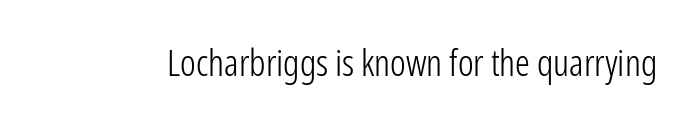
Q: Is the text bold? A: No.
Q: Is the text italic (slanted)? A: No, it is upright.
Q: Is the typeface a serif or a sans-serif typeface? A: Sans-serif.
Q: Is the text underlined? A: No.
Q: Is the spacing between letters normal or unusually wide? A: Normal.
Q: Width (condensed, normal, or wide)? A: Condensed.
Q: Stroke contrast? A: Low.
Q: x-height? A: Medium.
Q: Monospaced? A: No.
